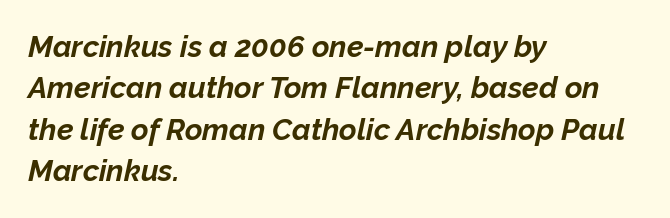
The image shows 30 px bold type, italic (leaning right); set left-aligned, normal line spacing (1.38x), normal letter spacing, not underlined; low stroke contrast and a medium x-height.
